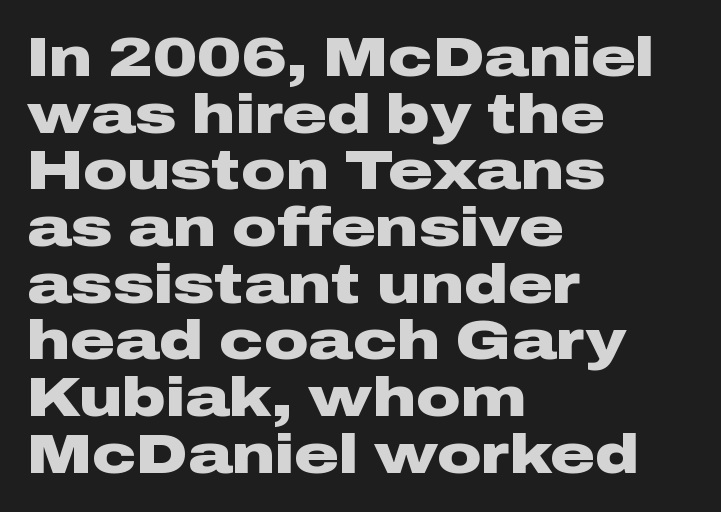
Q: Is the text bold? A: Yes.
Q: Is the text italic (slanted)? A: No, it is upright.
Q: Is the typeface a serif or a sans-serif typeface? A: Sans-serif.
Q: Is the text underlined? A: No.
Q: How is the paragraph aligned? A: Left-aligned.
Q: Is the spacing between letters normal or unusually wide? A: Normal.
Q: Is the spacing between lines tight, normal or loose? A: Tight.
Q: Width (condensed, normal, or wide)? A: Wide.
Q: Stroke contrast? A: Low.
Q: x-height? A: Medium.
Q: Monospaced? A: No.
